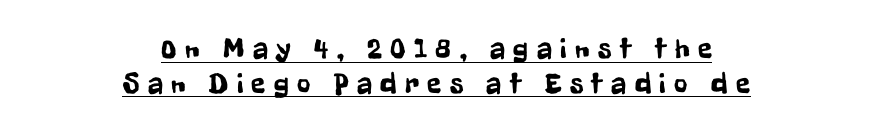
Q: Is the text italic (slanted)? A: No, it is upright.
Q: Is the typeface a serif or a sans-serif typeface? A: Sans-serif.
Q: Is the text underlined? A: Yes.
Q: How is the paragraph aligned? A: Centered.
Q: Is the spacing between letters normal or unusually wide? A: Unusually wide.
Q: Width (condensed, normal, or wide)? A: Condensed.
Q: Stroke contrast? A: Low.
Q: x-height? A: Medium.
Q: Monospaced? A: No.
